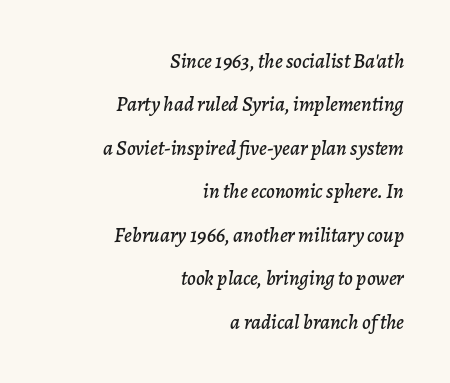
{"italic": "yes", "lean": "right", "slant_degrees": 7, "underline": "no", "align": "right", "line_spacing": "loose", "line_spacing_ratio": 2.07, "letter_spacing": "normal", "letter_spacing_em": 0.0, "glyph_px": 21}
